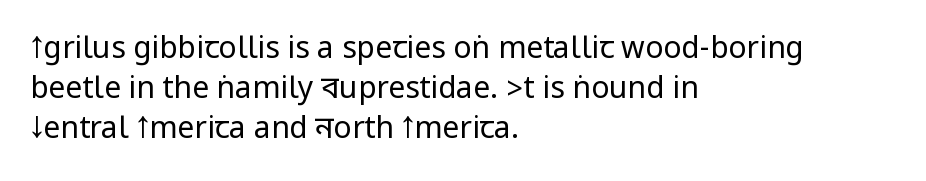
{"serif": "no", "italic": "no", "bold": "no", "weight": "regular", "width": "condensed", "stroke_contrast": "low", "underline": "no", "align": "left", "line_spacing": "normal", "line_spacing_ratio": 1.33, "letter_spacing": "normal", "letter_spacing_em": 0.0, "glyph_px": 30}
